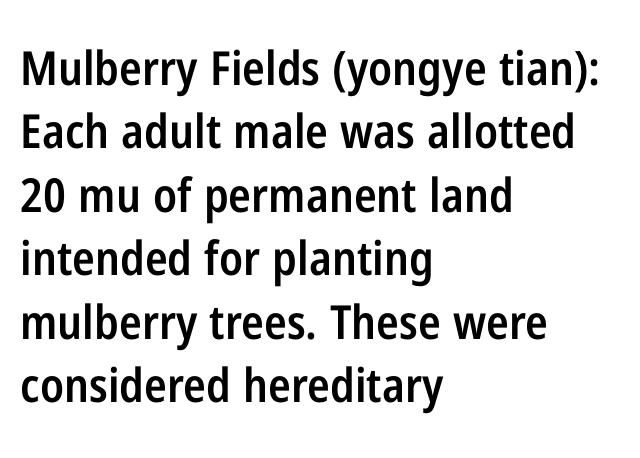
The image shows 47 px semibold, condensed sans-serif type, upright; set left-aligned, normal line spacing (1.35x), normal letter spacing, not underlined; low stroke contrast and a medium x-height.
